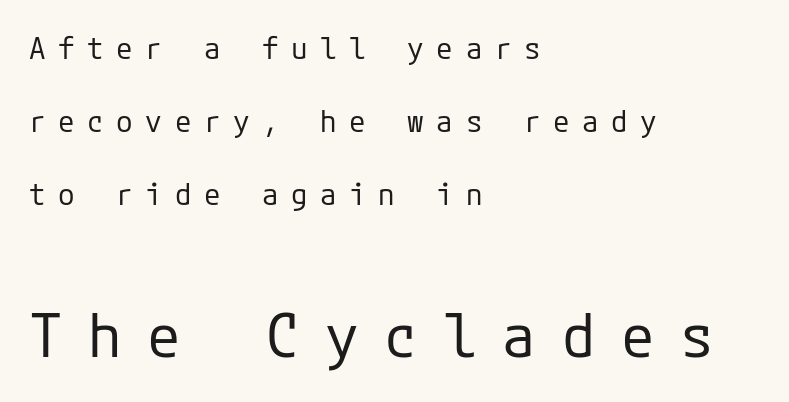
Q: Is the text bold? A: No.
Q: Is the text italic (slanted)? A: No, it is upright.
Q: Is the typeface a serif or a sans-serif typeface? A: Sans-serif.
Q: Is the text underlined? A: No.
Q: How is the paragraph aligned? A: Left-aligned.
Q: Is the spacing between letters normal or unusually wide? A: Unusually wide.
Q: Is the spacing between lines tight, normal or loose? A: Loose.
Q: Which block of text is set in a larger size, the first (top) or the second (bottom)? A: The second (bottom) one.
Q: Width (condensed, normal, or wide)? A: Normal.
Q: Stroke contrast? A: Low.
Q: x-height? A: Medium.
